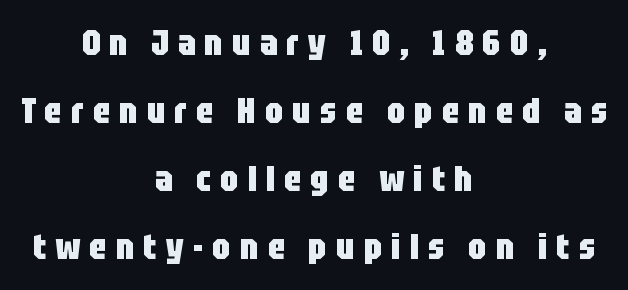
The image shows 36 px heavy, condensed sans-serif type, upright; set centered, line spacing 1.89x, unusually wide letter spacing (+0.25 em), not underlined; low stroke contrast and a large x-height.
